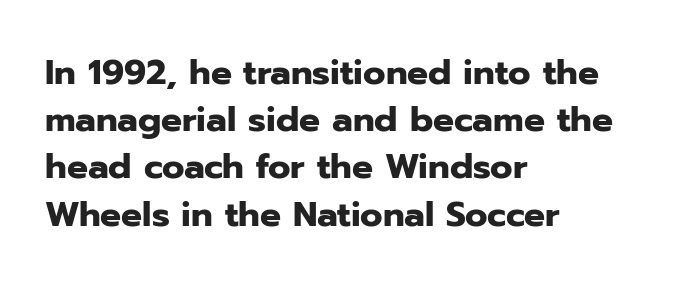
{"serif": "no", "italic": "no", "bold": "yes", "weight": "heavy", "width": "normal", "stroke_contrast": "low", "x_height": "medium", "monospaced": "no", "underline": "no", "align": "left", "line_spacing": "normal", "line_spacing_ratio": 1.35, "letter_spacing": "normal", "letter_spacing_em": 0.0, "glyph_px": 35}
